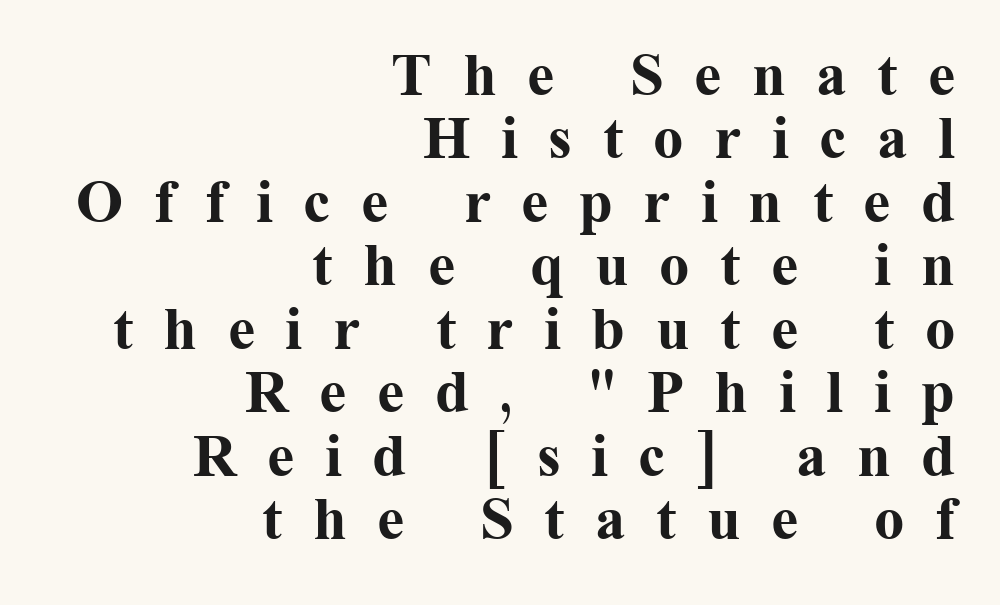
The image shows 61 px bold serif type, upright; set right-aligned, tight line spacing (1.04x), unusually wide letter spacing (+0.5 em), not underlined; medium stroke contrast and a medium x-height.
